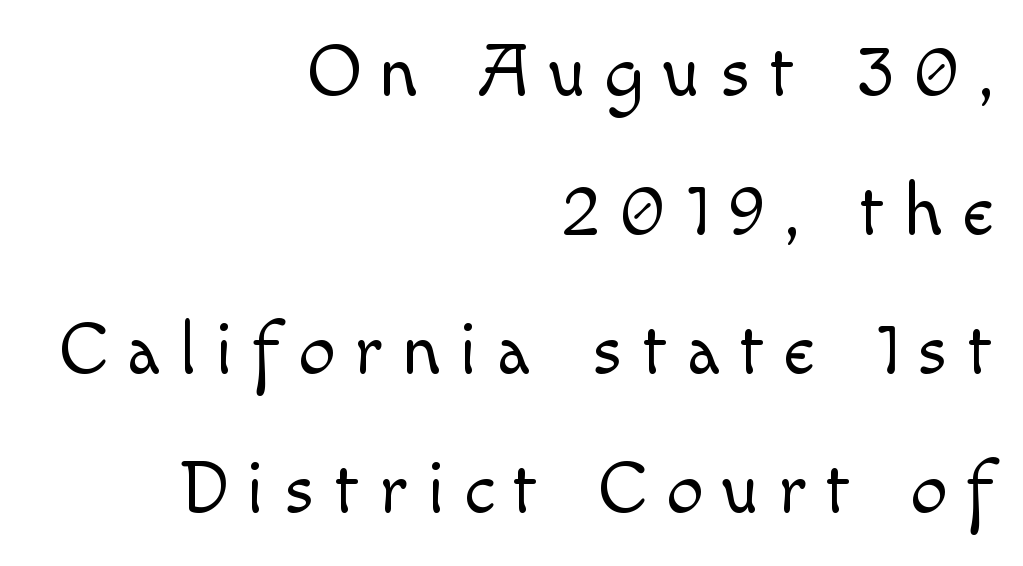
{"serif": "no", "italic": "no", "bold": "no", "weight": "light", "width": "normal", "x_height": "small", "monospaced": "no", "underline": "no", "align": "right", "line_spacing_ratio": 1.88, "letter_spacing": "wide", "letter_spacing_em": 0.26, "glyph_px": 74}
